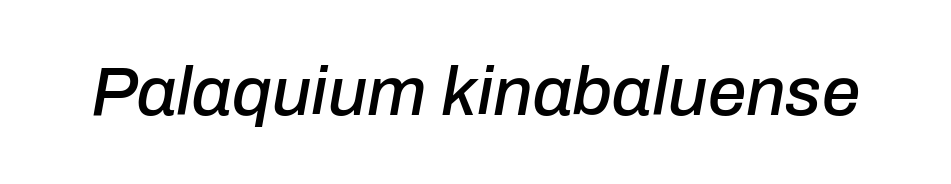
Q: Is the text italic (slanted)? A: Yes, it leans right by about 10 degrees.
Q: Is the text underlined? A: No.
Q: Is the spacing between letters normal or unusually wide? A: Normal.
Q: Width (condensed, normal, or wide)? A: Normal.
Q: Stroke contrast? A: Low.
Q: x-height? A: Medium.
Q: Monospaced? A: No.
